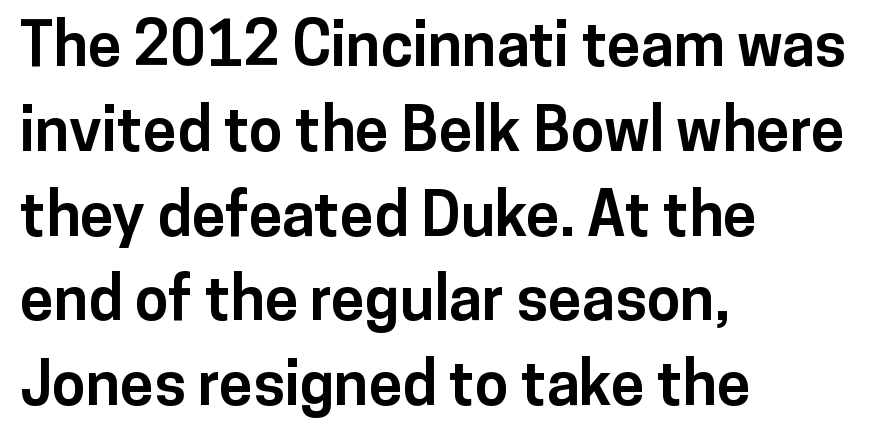
The image shows 61 px bold sans-serif type, upright; set left-aligned, normal line spacing (1.39x), normal letter spacing, not underlined; low stroke contrast and a medium x-height.
